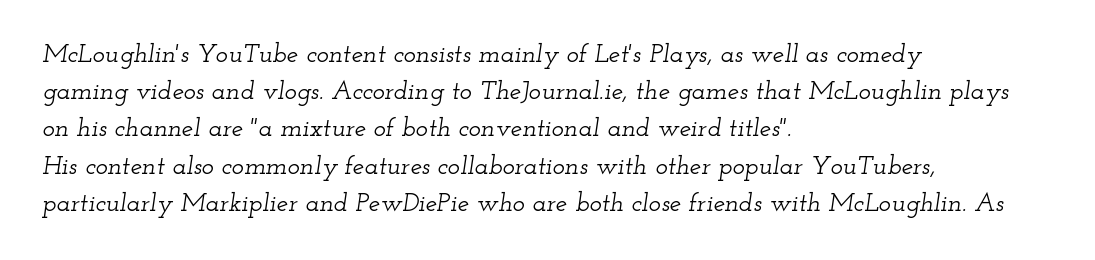
Q: Is the text italic (slanted)? A: Yes, it leans right by about 12 degrees.
Q: Is the text underlined? A: No.
Q: How is the paragraph aligned? A: Left-aligned.
Q: Is the spacing between letters normal or unusually wide? A: Normal.
Q: Is the spacing between lines tight, normal or loose? A: Normal.
